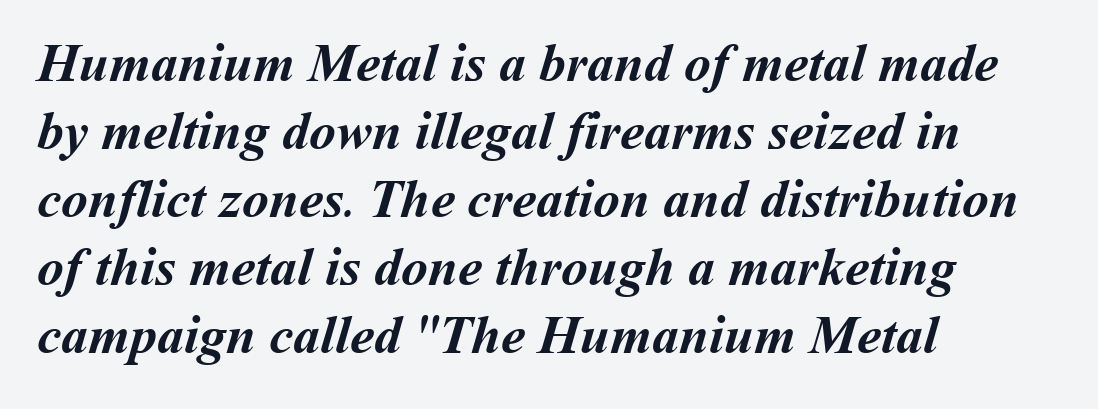
Q: Is the text bold? A: Yes.
Q: Is the text underlined? A: No.
Q: How is the paragraph aligned? A: Left-aligned.
Q: Is the spacing between letters normal or unusually wide? A: Normal.
Q: Is the spacing between lines tight, normal or loose? A: Normal.
Q: Width (condensed, normal, or wide)? A: Normal.
Q: Stroke contrast? A: Medium.
Q: x-height? A: Medium.
Q: Monospaced? A: No.
